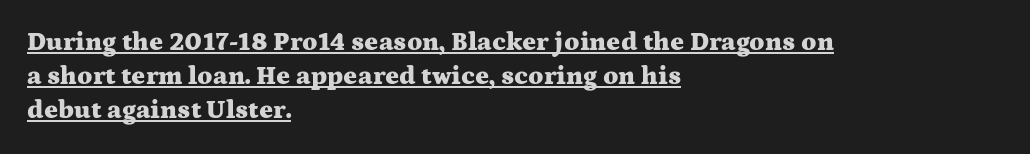
Vertically, the passage feels balanced, rows spaced as you'd expect. Is there any slant? The stems are plumb. A rule runs beneath these lines of type. These lines are set flush left with a ragged right edge. A dark, heavy texture on the line: the type is bold. The passage shown has conventional tracking throughout.
